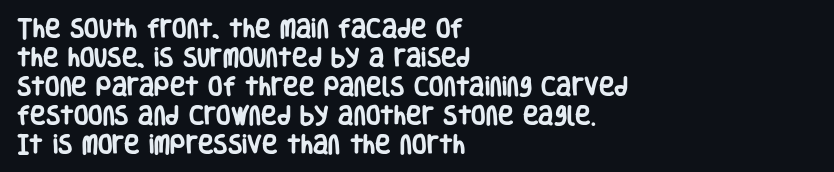
Q: Is the text bold? A: Yes.
Q: Is the text italic (slanted)? A: No, it is upright.
Q: Is the text underlined? A: No.
Q: How is the paragraph aligned? A: Left-aligned.
Q: Is the spacing between letters normal or unusually wide? A: Normal.
Q: Is the spacing between lines tight, normal or loose? A: Normal.
